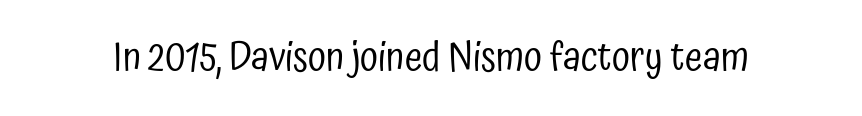
Stroke mass is kept to a normal reading level or below. Each letter keeps its own natural width here, so spacing adapts to shape. Honestly, there is no underline to notice here at all. The specimen reads as upright at a glance.
